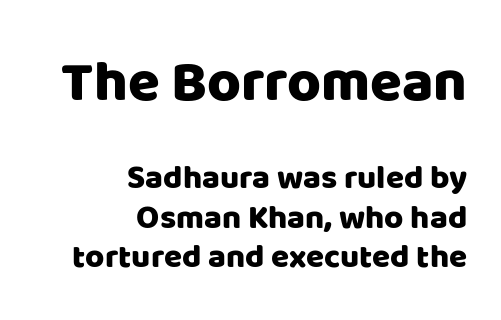
The image shows 58 px sans-serif type, upright; set right-aligned, line spacing 1.2x, normal letter spacing, not underlined; the first (top) block is 1.76x larger; low stroke contrast and a large x-height.
